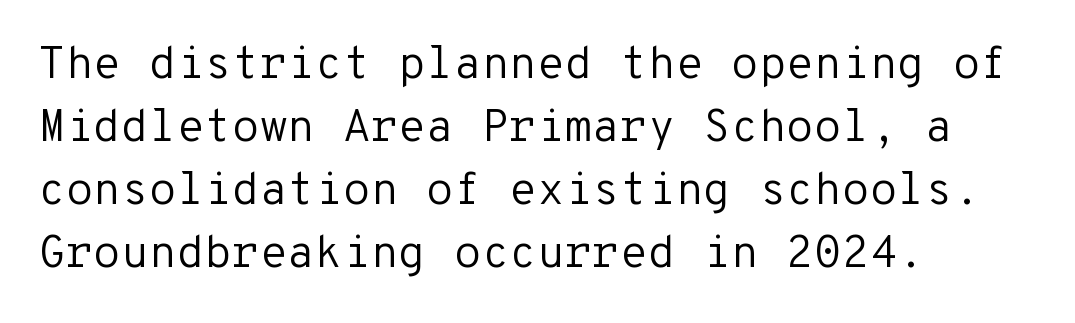
The letters carry no serifs — their stems end cleanly without finishing strokes. The compositor pushed each line to the left boundary. How would I describe the line gaps? Plain and ordinary. Stroke mass is kept to a normal reading level or below. Tracking value appears to be zero — textbook default spacing. Nope, not italic — everything's standing straight.
